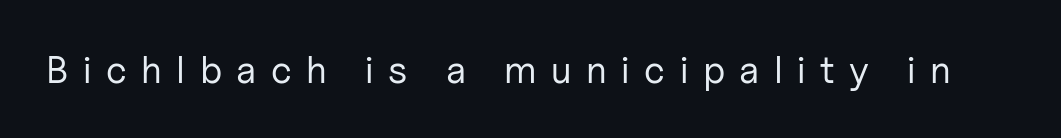
{"serif": "no", "italic": "no", "bold": "no", "weight": "regular", "width": "normal", "stroke_contrast": "low", "x_height": "medium", "monospaced": "no", "underline": "no", "letter_spacing": "wide", "letter_spacing_em": 0.38, "glyph_px": 38}
